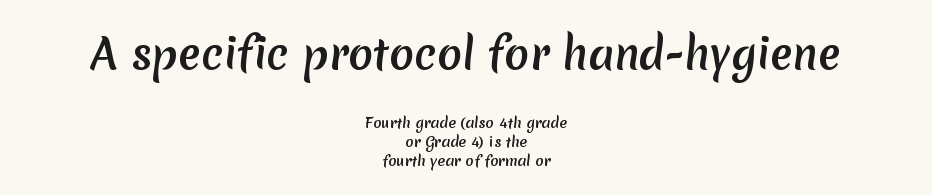
The image shows 41 px sans-serif type; set centered, normal line spacing (1.37x), normal letter spacing, not underlined; the first (top) block is 2.93x larger; medium stroke contrast and a medium x-height.
